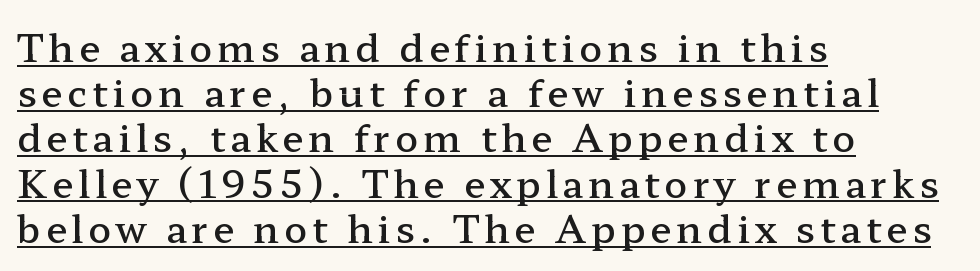
The image shows 38 px semibold, wide serif type, upright; set left-aligned, line spacing 1.19x, underlined; low stroke contrast and a medium x-height.
